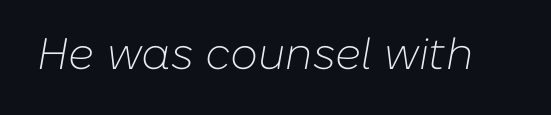
Q: Is the text bold? A: No.
Q: Is the text italic (slanted)? A: Yes, it leans right by about 10 degrees.
Q: Is the text underlined? A: No.
Q: Is the spacing between letters normal or unusually wide? A: Normal.
Q: Width (condensed, normal, or wide)? A: Normal.
Q: Stroke contrast? A: Low.
Q: x-height? A: Medium.
Q: Monospaced? A: No.
